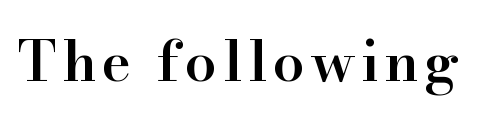
The image shows 56 px semibold serif type, upright; set not underlined; high stroke contrast and a small x-height.
